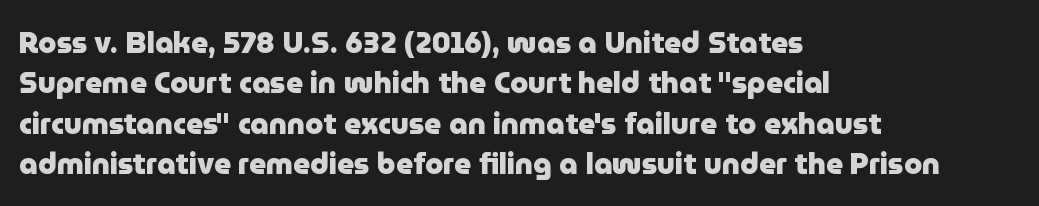
{"serif": "no", "italic": "no", "bold": "yes", "weight": "heavy", "width": "normal", "stroke_contrast": "low", "x_height": "medium", "monospaced": "no", "underline": "no", "align": "left", "line_spacing": "normal", "line_spacing_ratio": 1.39, "letter_spacing": "normal", "letter_spacing_em": 0.0, "glyph_px": 29}
